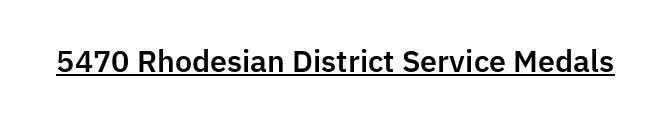
The image shows 29 px sans-serif type, upright; set normal letter spacing, underlined; low stroke contrast and a medium x-height.
